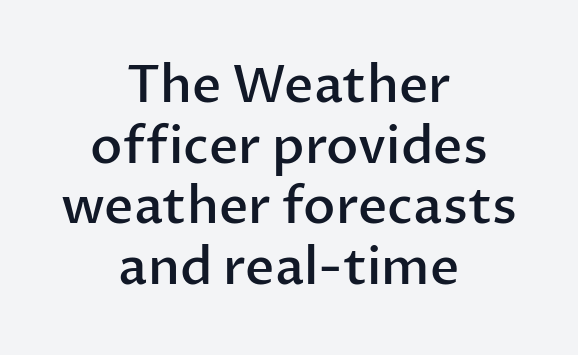
The image shows 51 px semibold sans-serif type, upright; set centered, line spacing 1.19x, normal letter spacing, not underlined; low stroke contrast and a medium x-height.
